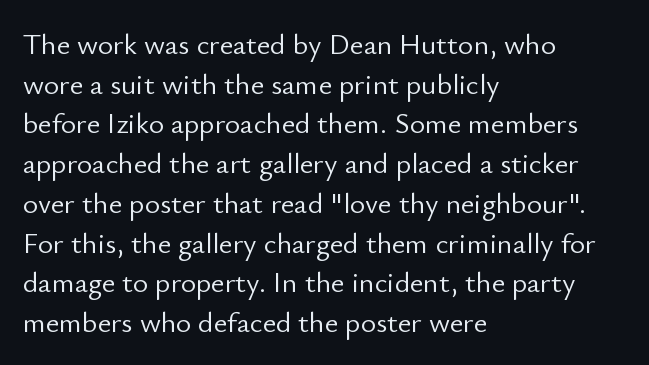
Q: Is the text bold? A: No.
Q: Is the text italic (slanted)? A: No, it is upright.
Q: Is the typeface a serif or a sans-serif typeface? A: Sans-serif.
Q: Is the text underlined? A: No.
Q: How is the paragraph aligned? A: Left-aligned.
Q: Is the spacing between letters normal or unusually wide? A: Normal.
Q: Is the spacing between lines tight, normal or loose? A: Normal.
Q: Width (condensed, normal, or wide)? A: Normal.
Q: Stroke contrast? A: Low.
Q: x-height? A: Small.
Q: Monospaced? A: No.
